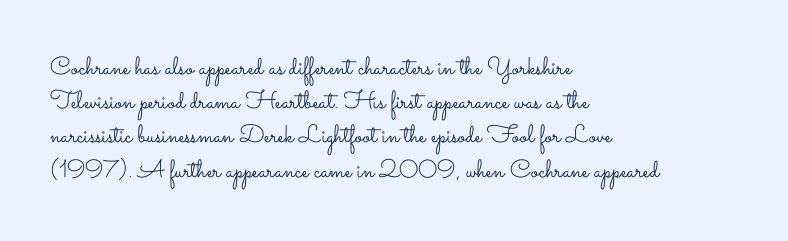
{"bold": "no", "underline": "no", "align": "left", "line_spacing": "normal", "line_spacing_ratio": 1.37, "letter_spacing": "normal", "letter_spacing_em": 0.0, "glyph_px": 25}
